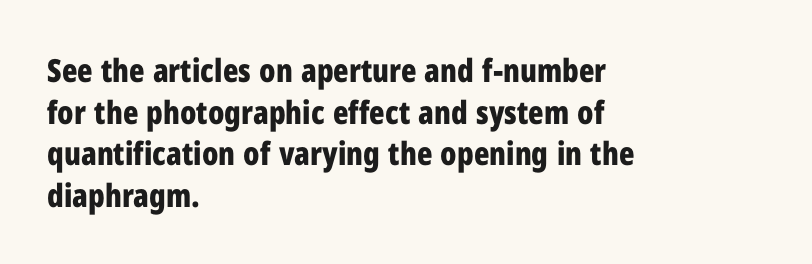
The image shows 32 px bold, condensed sans-serif type, upright; set left-aligned, normal line spacing (1.3x), normal letter spacing, not underlined; low stroke contrast and a medium x-height.
